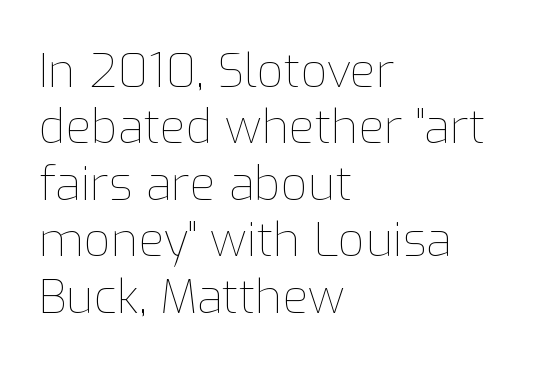
{"italic": "no", "bold": "no", "weight": "thin", "width": "normal", "stroke_contrast": "low", "x_height": "medium", "monospaced": "no", "underline": "no", "align": "left", "line_spacing_ratio": 1.2, "letter_spacing": "normal", "letter_spacing_em": 0.0, "glyph_px": 47}
